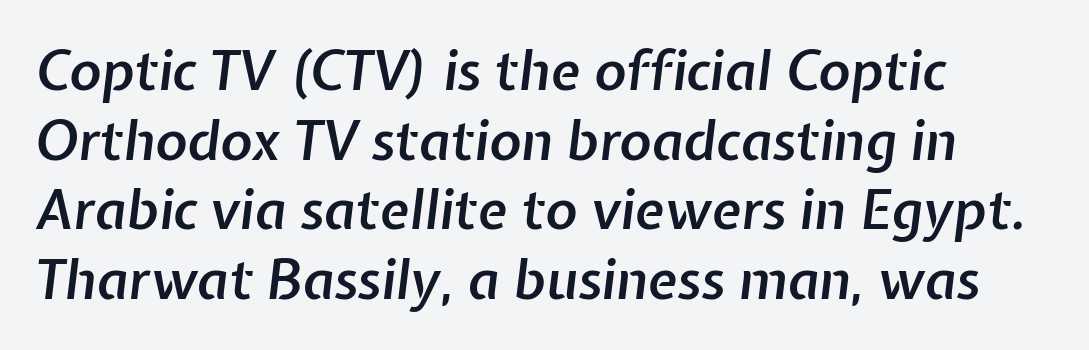
Each line starts at the same left margin while the right side varies. This sample has the flowing, uneven cadence of proportional lettering. Rule under the text: the space is simply empty. Characters follow at the spacing the type designer built in. How would I describe the line gaps? Plain and ordinary. Does the lettering tilt? It does — this is italic.
